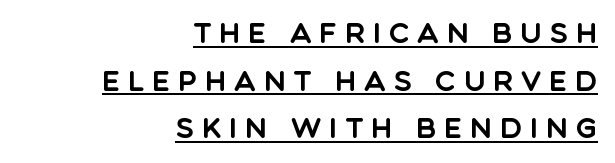
The image shows 28 px sans-serif type, upright; set right-aligned, normal line spacing (1.7x), unusually wide letter spacing (+0.28 em), underlined; a large x-height.
